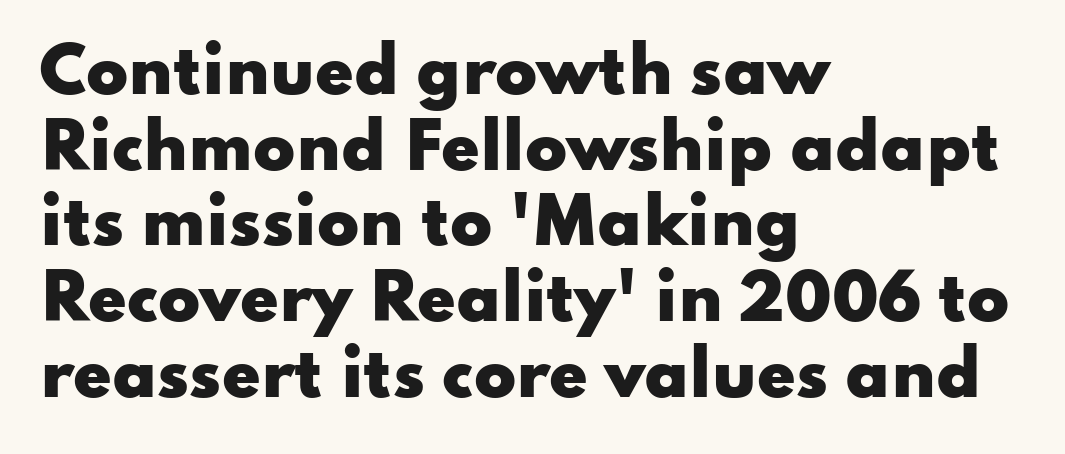
The image shows 62 px heavy, wide sans-serif type, upright; set left-aligned, line spacing 1.22x, normal letter spacing, not underlined; low stroke contrast and a small x-height.
